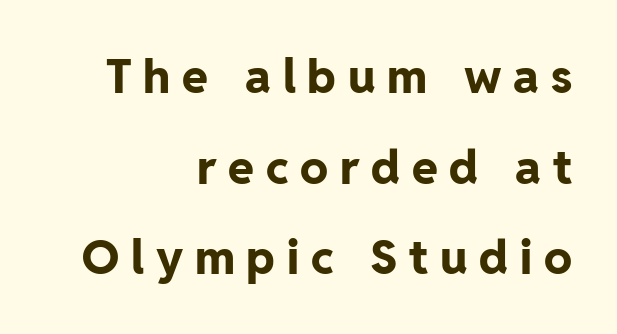
Q: Is the text bold? A: Yes.
Q: Is the text italic (slanted)? A: No, it is upright.
Q: Is the typeface a serif or a sans-serif typeface? A: Sans-serif.
Q: Is the text underlined? A: No.
Q: How is the paragraph aligned? A: Right-aligned.
Q: Is the spacing between letters normal or unusually wide? A: Unusually wide.
Q: Is the spacing between lines tight, normal or loose? A: Loose.
Q: Width (condensed, normal, or wide)? A: Normal.
Q: Stroke contrast? A: Low.
Q: x-height? A: Medium.
Q: Monospaced? A: No.
